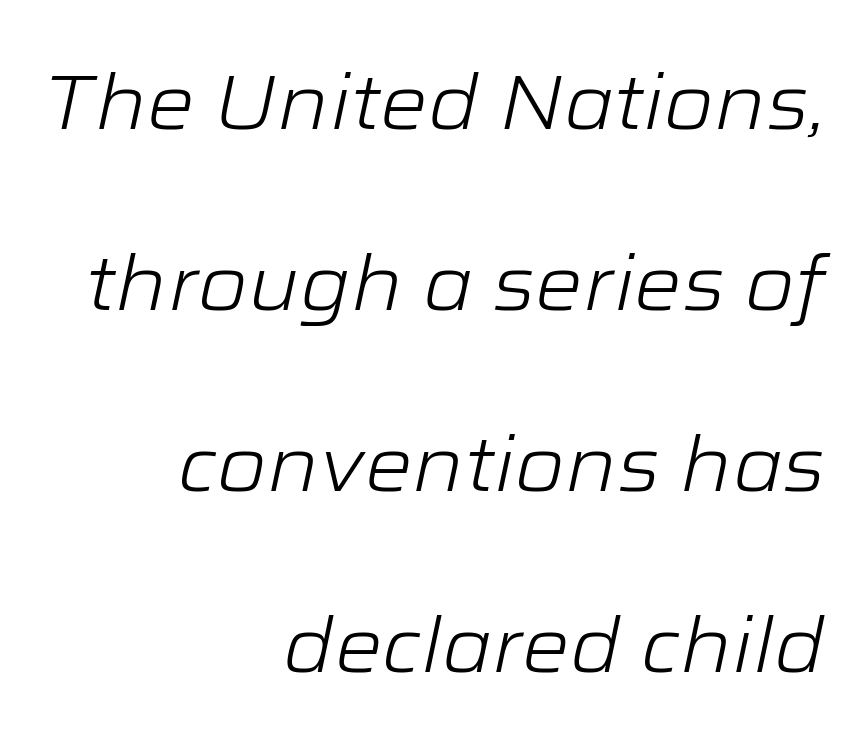
The image shows 76 px light, wide type, italic (leaning right); set right-aligned, loose line spacing (2.38x), normal letter spacing, not underlined; low stroke contrast and a medium x-height.
